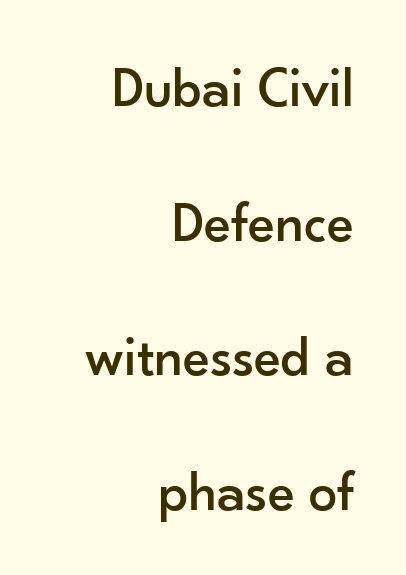
{"serif": "no", "italic": "no", "width": "normal", "stroke_contrast": "low", "x_height": "small", "monospaced": "no", "underline": "no", "align": "right", "line_spacing": "loose", "line_spacing_ratio": 2.36, "letter_spacing": "normal", "letter_spacing_em": 0.0, "glyph_px": 57}
